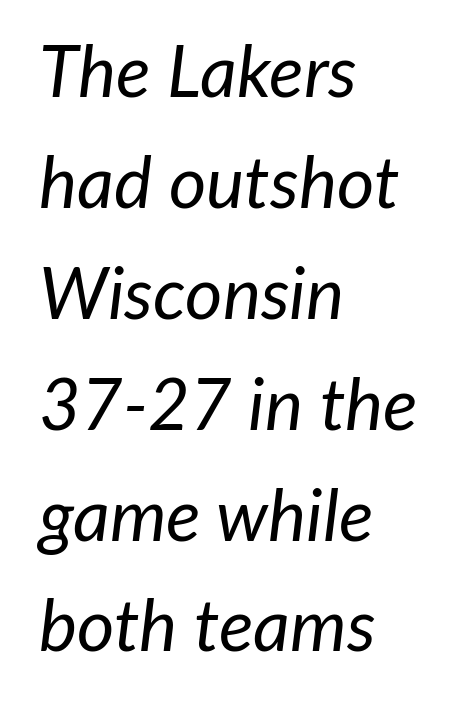
Q: Is the text bold? A: No.
Q: Is the text italic (slanted)? A: Yes, it leans right by about 7 degrees.
Q: Is the text underlined? A: No.
Q: How is the paragraph aligned? A: Left-aligned.
Q: Is the spacing between letters normal or unusually wide? A: Normal.
Q: Is the spacing between lines tight, normal or loose? A: Normal.
Q: Width (condensed, normal, or wide)? A: Normal.
Q: Stroke contrast? A: Low.
Q: x-height? A: Medium.
Q: Monospaced? A: No.
